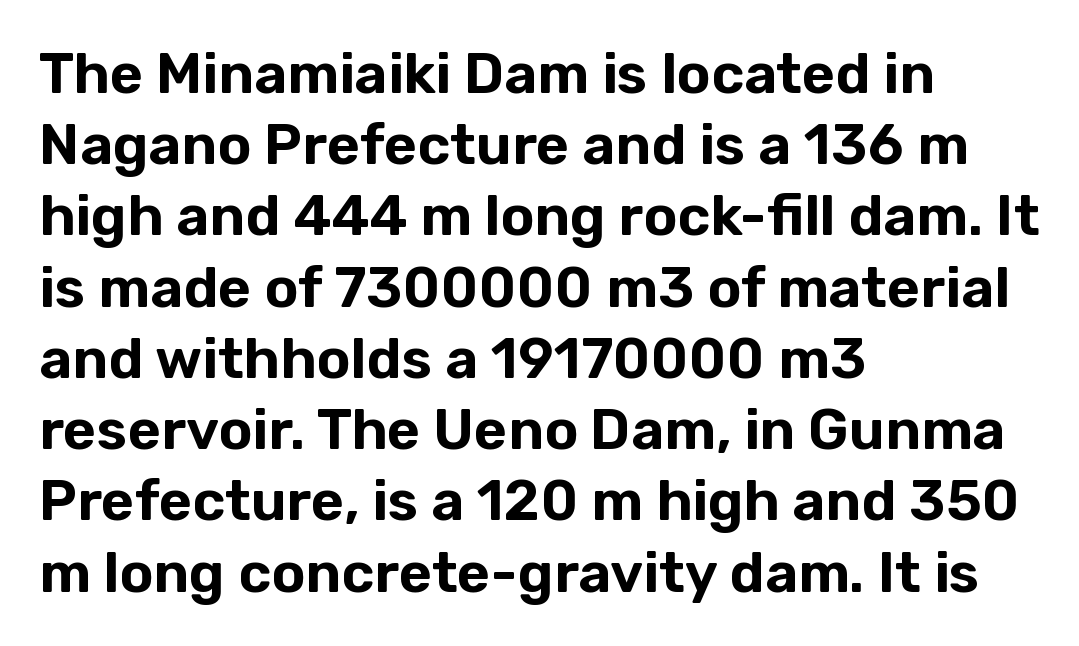
Q: Is the text italic (slanted)? A: No, it is upright.
Q: Is the typeface a serif or a sans-serif typeface? A: Sans-serif.
Q: Is the text underlined? A: No.
Q: How is the paragraph aligned? A: Left-aligned.
Q: Is the spacing between letters normal or unusually wide? A: Normal.
Q: Is the spacing between lines tight, normal or loose? A: Normal.
Q: Width (condensed, normal, or wide)? A: Normal.
Q: Stroke contrast? A: Low.
Q: x-height? A: Medium.
Q: Monospaced? A: No.
